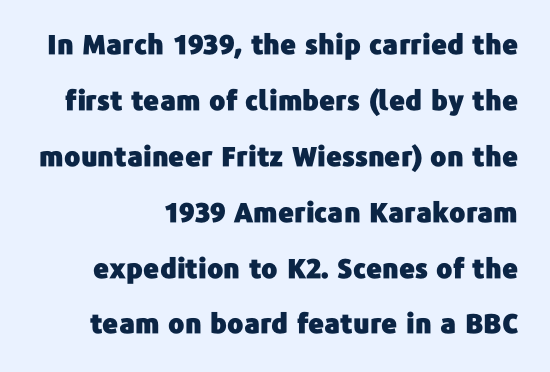
{"italic": "no", "underline": "no", "align": "right", "line_spacing": "loose", "line_spacing_ratio": 2.07, "letter_spacing": "normal", "letter_spacing_em": 0.0, "glyph_px": 27}
